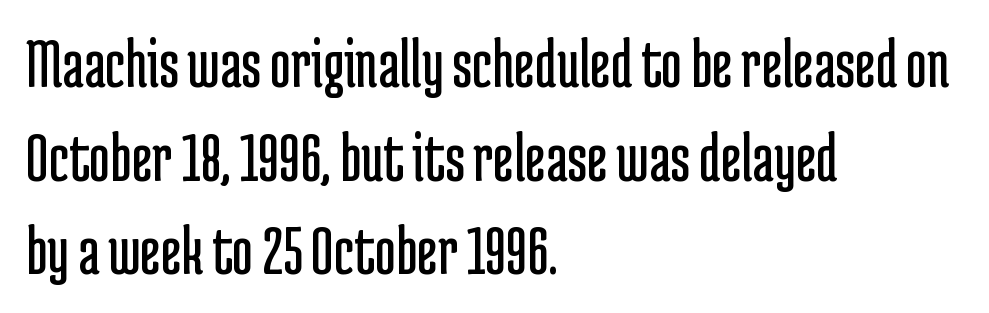
Honestly, the letter spacing is just normal — you wouldn't notice it. Weight: regular or lighter. The glyphs in this specimen are sans serif. The letters stand upright; this is a roman face. Spacing verdict: proportional, widths tailored to each character. This sample is left-justified, so line endings fall wherever the words run out.
